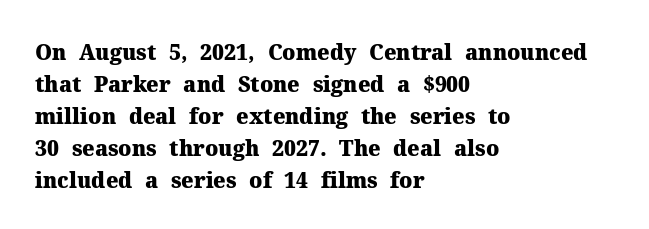
Q: Is the text bold? A: Yes.
Q: Is the text italic (slanted)? A: No, it is upright.
Q: Is the text underlined? A: No.
Q: How is the paragraph aligned? A: Left-aligned.
Q: Is the spacing between letters normal or unusually wide? A: Normal.
Q: Is the spacing between lines tight, normal or loose? A: Normal.
